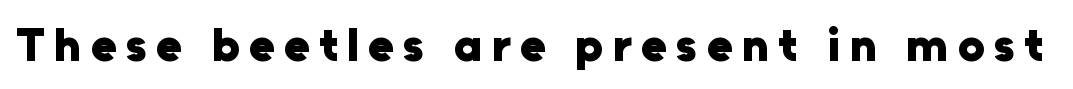
When letters stand straight like this, we call the style roman or upright. In terms of weight, the rendering is a true, heavy bold. Clear beneath every line of the passage. The font family rendered here belongs to the sans-serif group.
